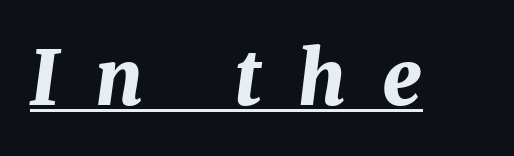
Q: Is the text bold? A: Yes.
Q: Is the text italic (slanted)? A: Yes, it leans right by about 7 degrees.
Q: Is the text underlined? A: Yes.
Q: Is the spacing between letters normal or unusually wide? A: Unusually wide.
Q: Width (condensed, normal, or wide)? A: Normal.
Q: Stroke contrast? A: Medium.
Q: x-height? A: Medium.
Q: Monospaced? A: No.
